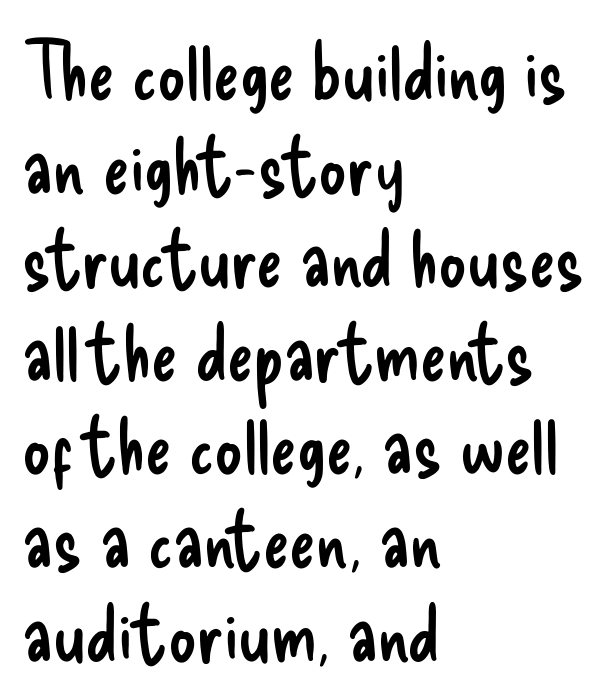
The image shows 78 px regular-weight, condensed sans-serif type, upright; set left-aligned, line spacing 1.2x, normal letter spacing, not underlined; low stroke contrast and a small x-height.
